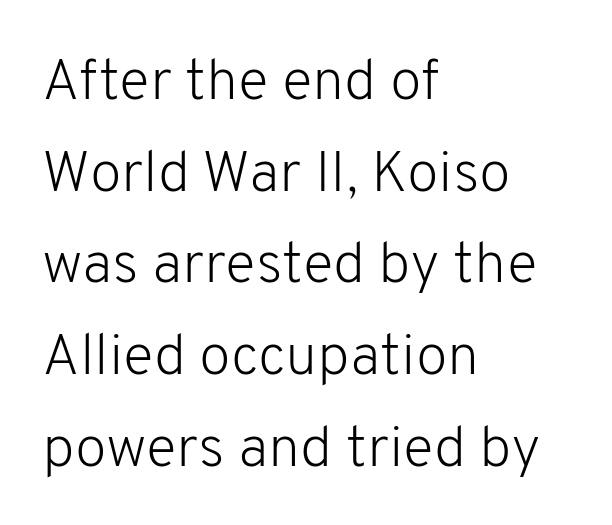
The image shows 58 px light sans-serif type, upright; set left-aligned, normal line spacing (1.58x), normal letter spacing, not underlined; low stroke contrast and a medium x-height.
